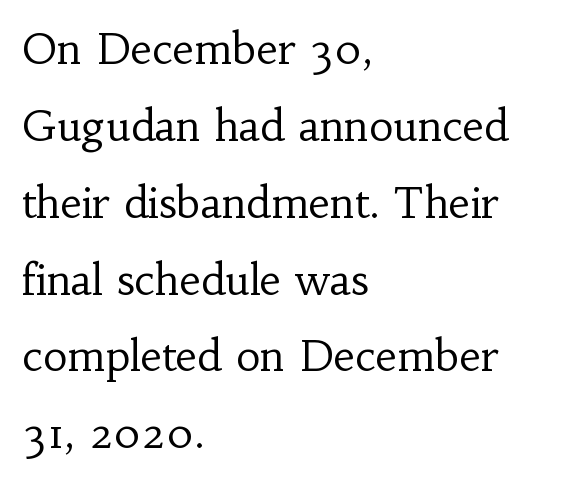
Q: Is the text bold? A: No.
Q: Is the text italic (slanted)? A: No, it is upright.
Q: Is the typeface a serif or a sans-serif typeface? A: Serif.
Q: Is the text underlined? A: No.
Q: How is the paragraph aligned? A: Left-aligned.
Q: Is the spacing between letters normal or unusually wide? A: Normal.
Q: Width (condensed, normal, or wide)? A: Normal.
Q: Stroke contrast? A: Low.
Q: x-height? A: Small.
Q: Monospaced? A: No.
